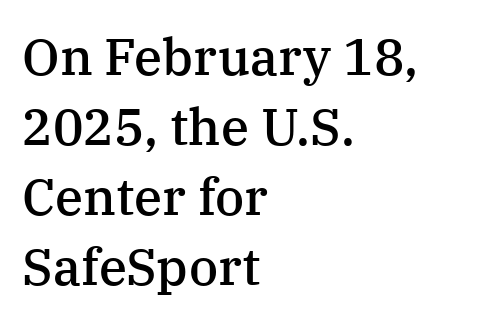
Each word holds together tightly as a unit, with standard inter-letter gaps. Strokes here are thickened, but only to semibold level. This sample keeps an unexceptional amount of space between lines. Note the varied advance widths — an 'i' is clearly narrower than an 'm'.
